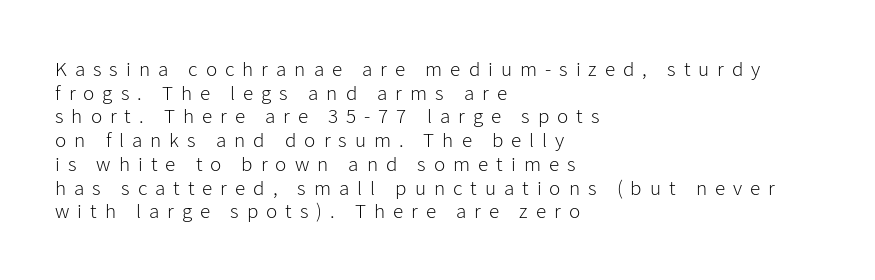
{"italic": "no", "bold": "no", "underline": "no", "align": "left", "line_spacing": "tight", "line_spacing_ratio": 1.13, "letter_spacing": "wide", "letter_spacing_em": 0.38, "glyph_px": 21}
